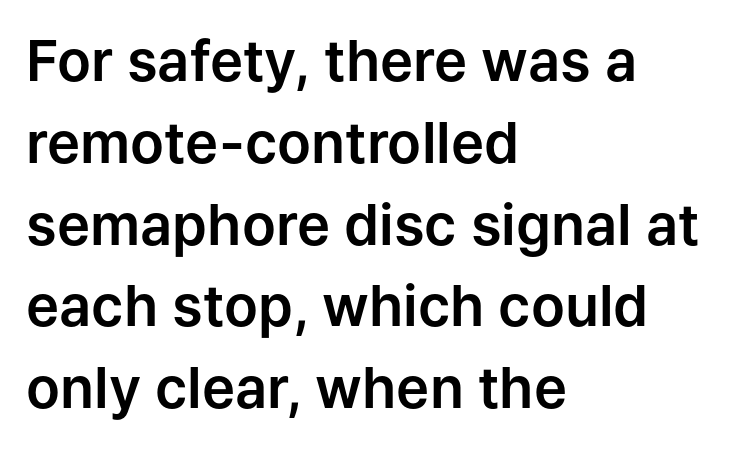
The image shows 56 px sans-serif type, upright; set left-aligned, normal line spacing (1.46x), normal letter spacing, not underlined; low stroke contrast and a medium x-height.
